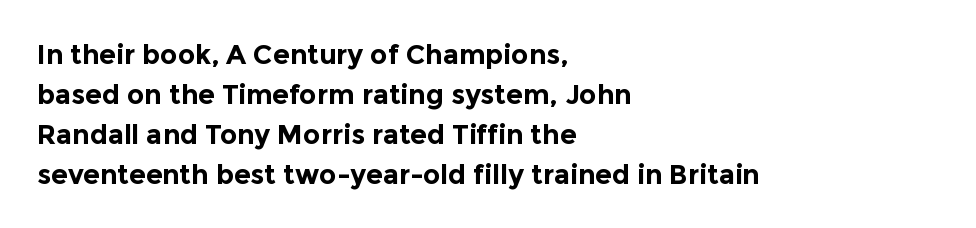
Q: Is the text bold? A: Yes.
Q: Is the text italic (slanted)? A: No, it is upright.
Q: Is the text underlined? A: No.
Q: How is the paragraph aligned? A: Left-aligned.
Q: Is the spacing between letters normal or unusually wide? A: Normal.
Q: Is the spacing between lines tight, normal or loose? A: Normal.
